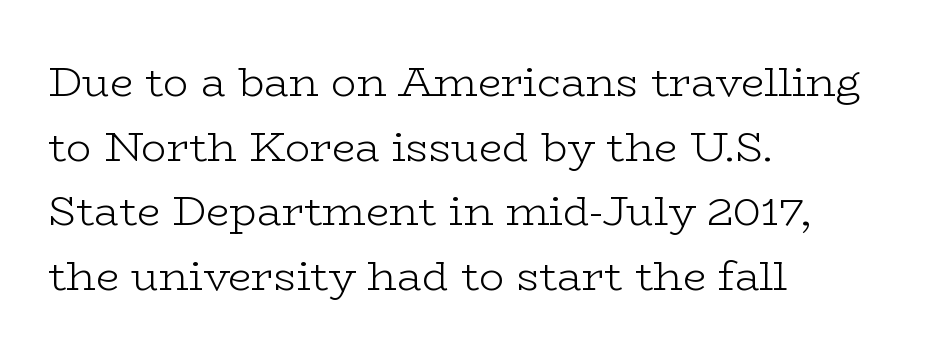
The image shows 42 px light, wide serif type, upright; set left-aligned, normal line spacing (1.54x), normal letter spacing, not underlined; low stroke contrast and a medium x-height.
